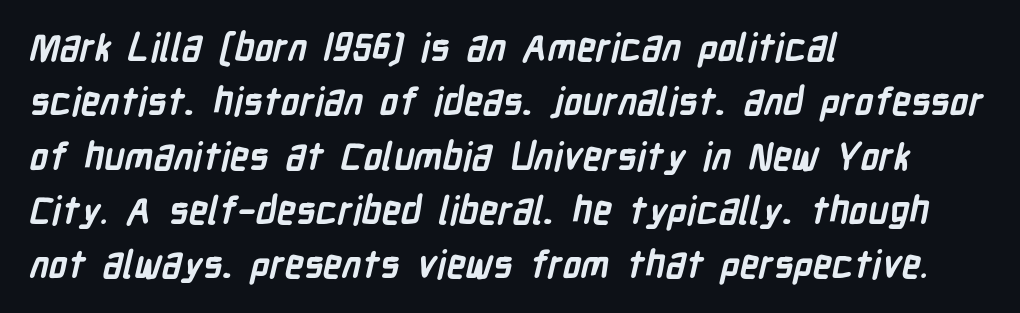
{"serif": "no", "bold": "yes", "weight": "semibold", "width": "condensed", "stroke_contrast": "low", "x_height": "medium", "monospaced": "no", "underline": "no", "align": "left", "line_spacing": "normal", "line_spacing_ratio": 1.43, "letter_spacing": "normal", "letter_spacing_em": 0.0, "glyph_px": 38}
